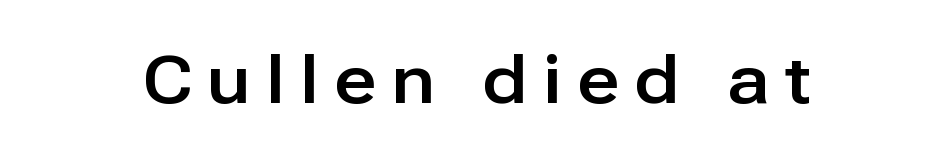
The image shows 66 px sans-serif type, upright; set unusually wide letter spacing (+0.24 em), not underlined; low stroke contrast and a medium x-height.
